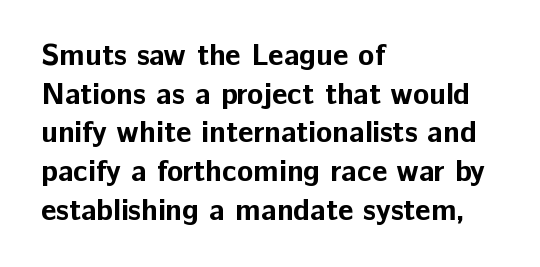
{"serif": "no", "italic": "no", "bold": "yes", "weight": "bold", "width": "normal", "stroke_contrast": "low", "x_height": "medium", "monospaced": "no", "underline": "no", "align": "left", "line_spacing": "normal", "line_spacing_ratio": 1.29, "letter_spacing": "normal", "letter_spacing_em": 0.0, "glyph_px": 30}
